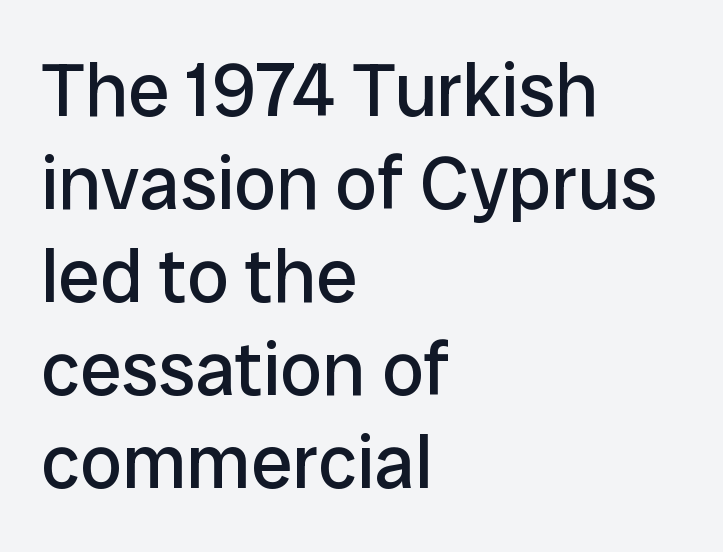
Tall strokes in this sample are plumb rather than angled. Looks like regular typesetting: each glyph gets only the width it needs. The weight tops out at a normal text grade. The passage shown is typeset with a sans-serif family.
